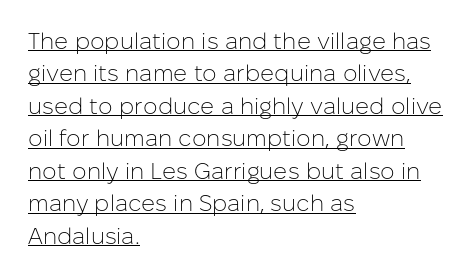
Q: Is the text bold? A: No.
Q: Is the text italic (slanted)? A: No, it is upright.
Q: Is the text underlined? A: Yes.
Q: How is the paragraph aligned? A: Left-aligned.
Q: Is the spacing between letters normal or unusually wide? A: Normal.
Q: Is the spacing between lines tight, normal or loose? A: Normal.
